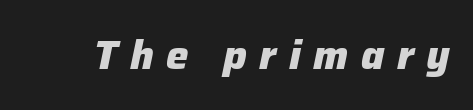
Q: Is the text bold? A: Yes.
Q: Is the text italic (slanted)? A: Yes, it leans right by about 12 degrees.
Q: Is the text underlined? A: No.
Q: Is the spacing between letters normal or unusually wide? A: Unusually wide.
Q: Width (condensed, normal, or wide)? A: Normal.
Q: Stroke contrast? A: Low.
Q: x-height? A: Medium.
Q: Monospaced? A: No.
